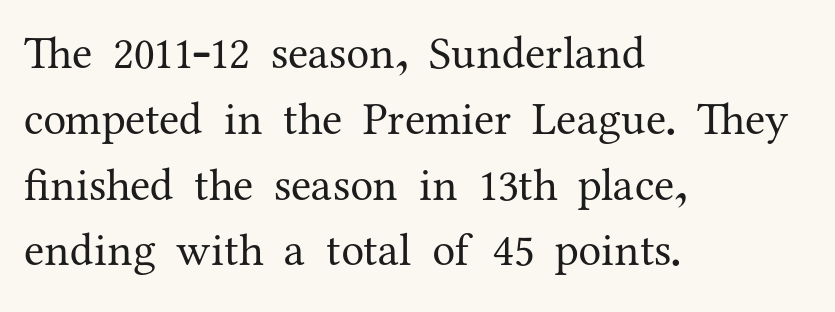
The image shows 46 px regular-weight serif type, upright; set left-aligned, normal line spacing (1.43x), normal letter spacing, not underlined; medium stroke contrast and a medium x-height.
